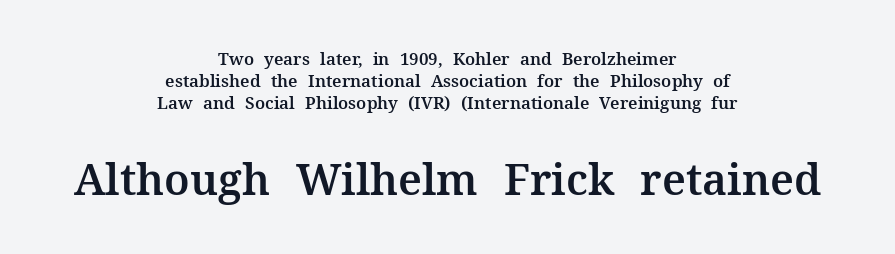
Nobody drew a line under any word here. Of the two passages, the one underneath uses the larger point size. You can tell from the footed stems that serif type was used. Nobody touched the tracking dial on this one. Casual observation: everything's sitting right in the middle. Quick note: interline space is typical.
